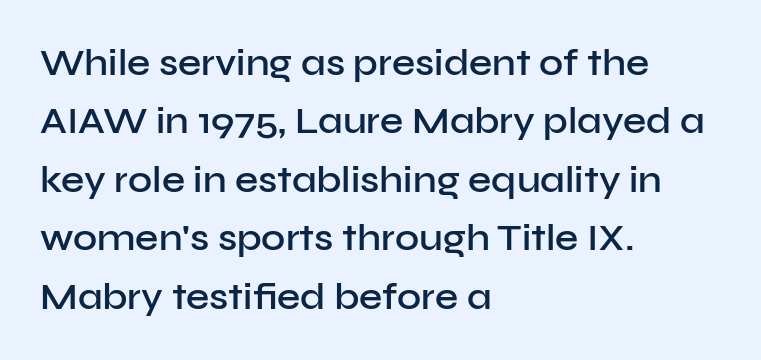
Q: Is the text bold? A: Semi-bold.
Q: Is the text italic (slanted)? A: No, it is upright.
Q: Is the typeface a serif or a sans-serif typeface? A: Sans-serif.
Q: Is the text underlined? A: No.
Q: How is the paragraph aligned? A: Left-aligned.
Q: Is the spacing between letters normal or unusually wide? A: Normal.
Q: Is the spacing between lines tight, normal or loose? A: Normal.
Q: Width (condensed, normal, or wide)? A: Normal.
Q: Stroke contrast? A: Low.
Q: x-height? A: Medium.
Q: Monospaced? A: No.
